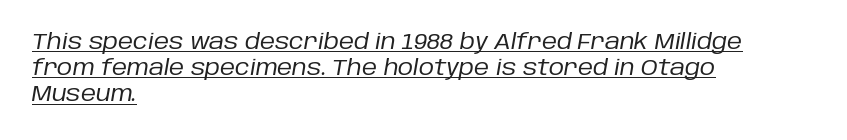
This rendering uses left alignment, leaving the right contour irregular. The axis of the letterforms is tilted away from vertical. Summary of weight: not heavy and not bold. What decoration does the sample have? An underline.
